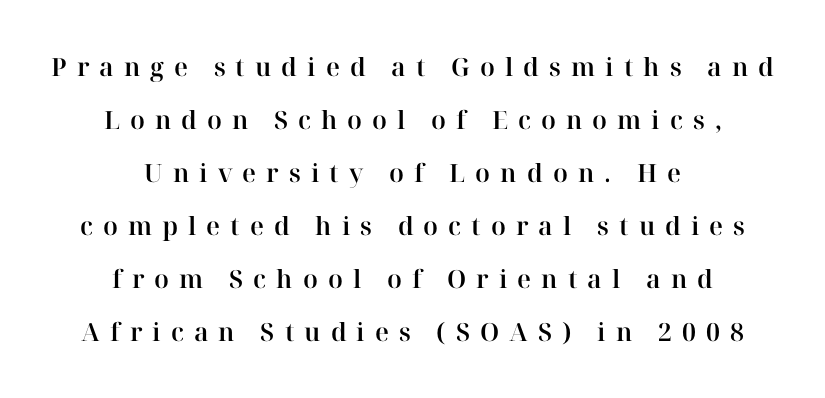
Q: Is the text italic (slanted)? A: No, it is upright.
Q: Is the text underlined? A: No.
Q: How is the paragraph aligned? A: Centered.
Q: Is the spacing between letters normal or unusually wide? A: Unusually wide.
Q: Is the spacing between lines tight, normal or loose? A: Loose.
